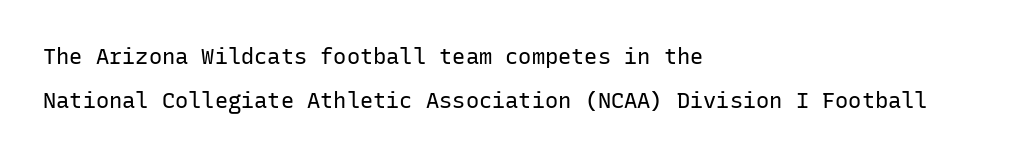
{"italic": "no", "bold": "no", "underline": "no", "align": "left", "line_spacing": "loose", "line_spacing_ratio": 1.99, "letter_spacing": "normal", "letter_spacing_em": 0.0, "glyph_px": 22}
